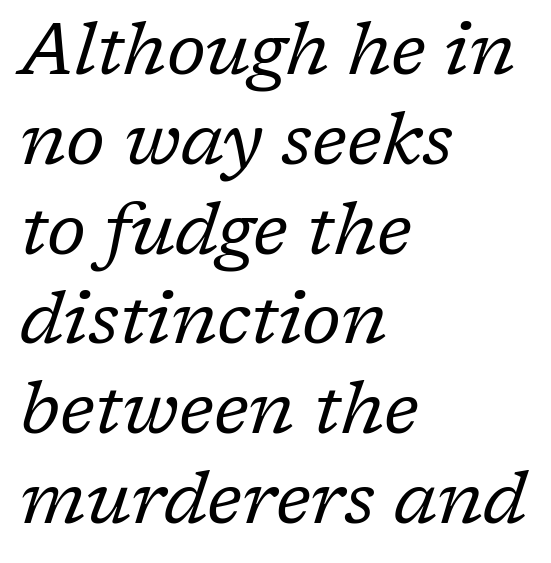
The image shows 73 px regular-weight serif type, italic (leaning right); set left-aligned, line spacing 1.23x, normal letter spacing, not underlined; low stroke contrast and a medium x-height.
